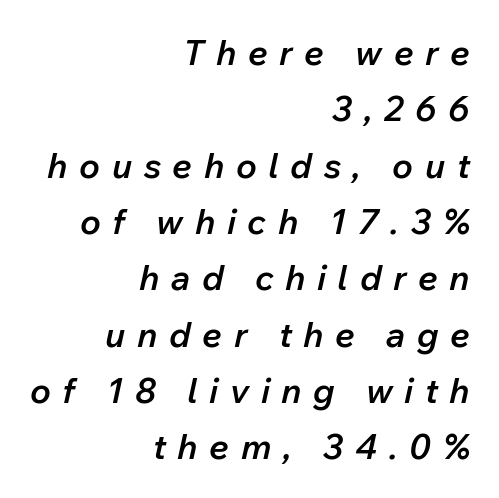
The image shows 35 px semibold type, italic (leaning right); set right-aligned, normal line spacing (1.61x), unusually wide letter spacing (+0.33 em), not underlined; low stroke contrast and a medium x-height.
